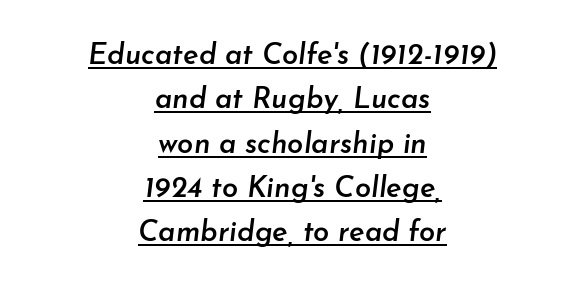
This sample has the flowing, uneven cadence of proportional lettering. Typesetter's note: demi weight, one step under bold. Each line of the rendering has a horizontal stroke beneath the glyphs. The lines are quadded center. Baseline-to-baseline distance is the conventional proportion of letter height.
